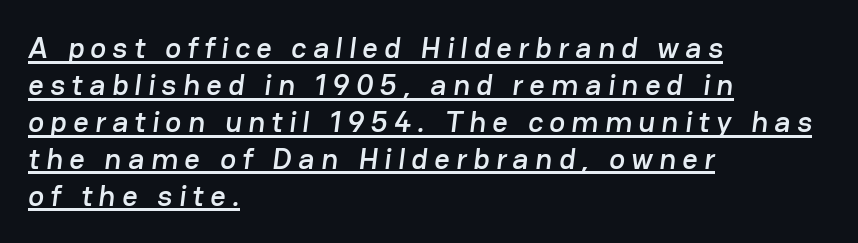
Emphasis is given by a line drawn under the lettering. The ragged edge is on the right, which tells us the setting is flush left. A typesetter would call this proportional, since set widths differ per character. Serif or sans? Sans — the stroke terminals are bare. The horizontal fit of the characters is loose and conspicuously gappy.
